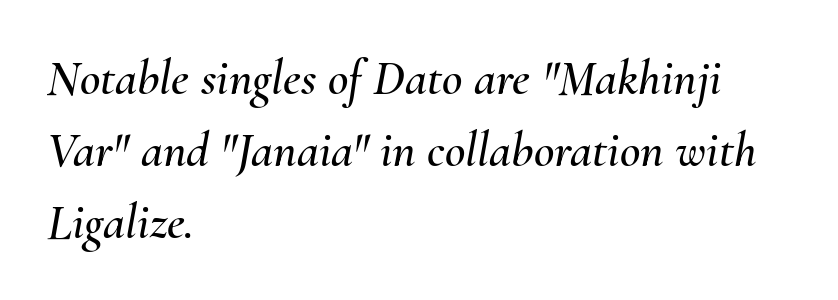
{"italic": "yes", "lean": "right", "slant_degrees": 10, "width": "normal", "stroke_contrast": "medium", "x_height": "small", "monospaced": "no", "underline": "no", "align": "left", "line_spacing": "normal", "line_spacing_ratio": 1.44, "letter_spacing": "normal", "letter_spacing_em": 0.0, "glyph_px": 50}
